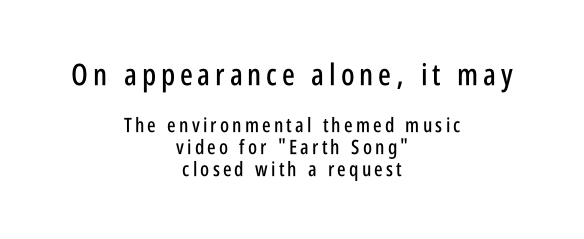
The image shows 30 px condensed sans-serif type, upright; set centered, tight line spacing (1.1x), not underlined; the first (top) block is 1.5x larger; low stroke contrast and a large x-height.
